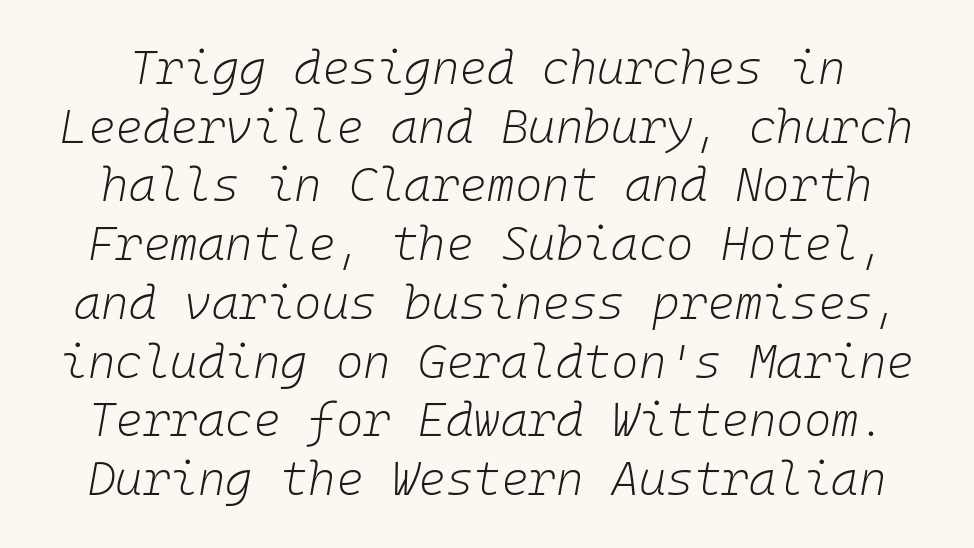
The image shows 47 px light type, italic (leaning right), monospaced; set normal line spacing (1.25x), normal letter spacing, not underlined; low stroke contrast and a medium x-height.
